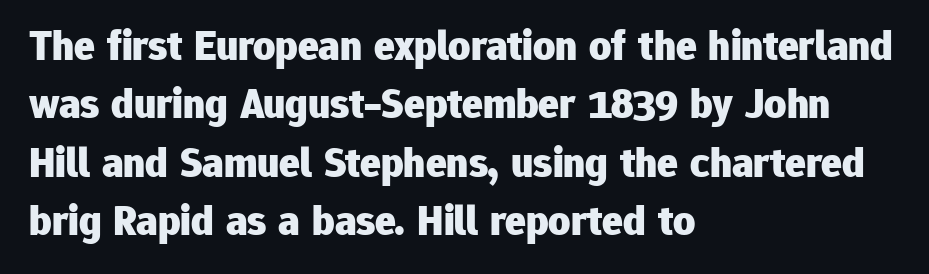
The image shows 43 px heavy sans-serif type, upright; set left-aligned, normal line spacing (1.36x), normal letter spacing, not underlined; low stroke contrast and a medium x-height.
